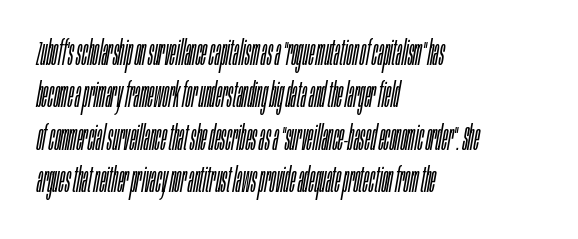
Q: Is the text bold? A: No.
Q: Is the text italic (slanted)? A: Yes, it leans right by about 10 degrees.
Q: Is the text underlined? A: No.
Q: How is the paragraph aligned? A: Left-aligned.
Q: Is the spacing between letters normal or unusually wide? A: Normal.
Q: Is the spacing between lines tight, normal or loose? A: Normal.
Q: Width (condensed, normal, or wide)? A: Condensed.
Q: Stroke contrast? A: Low.
Q: x-height? A: Large.
Q: Monospaced? A: No.
